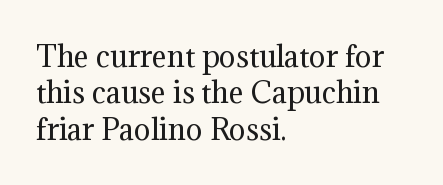
{"serif": "yes", "italic": "no", "bold": "no", "weight": "regular", "width": "normal", "stroke_contrast": "medium", "x_height": "medium", "monospaced": "no", "underline": "no", "align": "left", "line_spacing": "normal", "line_spacing_ratio": 1.3, "letter_spacing": "normal", "letter_spacing_em": 0.0, "glyph_px": 28}
